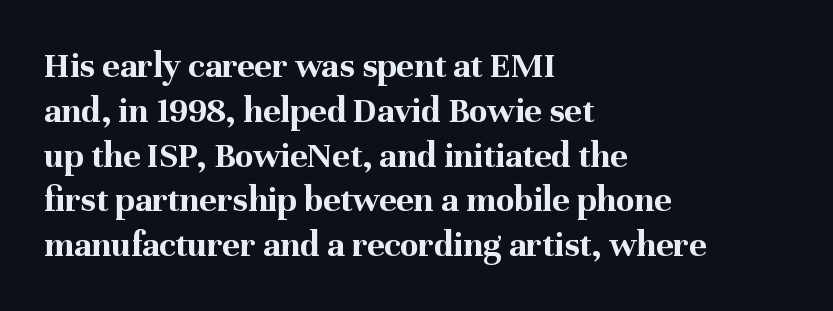
The image shows 37 px bold serif type, upright; set left-aligned, line spacing 1.21x, normal letter spacing, not underlined; medium stroke contrast and a medium x-height.
